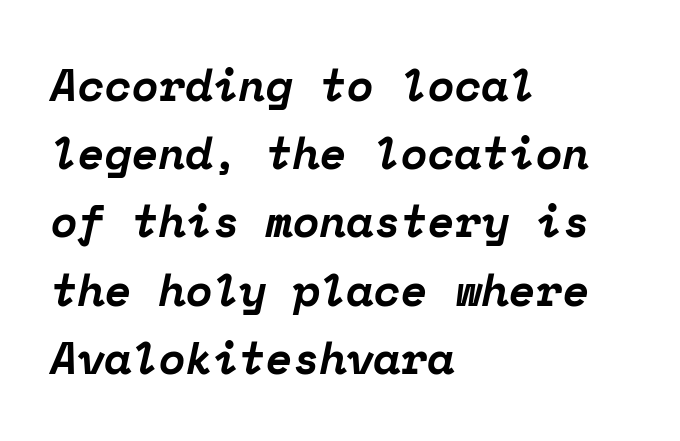
Q: Is the text bold? A: Yes.
Q: Is the text italic (slanted)? A: Yes, it leans right by about 12 degrees.
Q: Is the typeface a serif or a sans-serif typeface? A: Serif.
Q: Is the text underlined? A: No.
Q: How is the paragraph aligned? A: Left-aligned.
Q: Is the spacing between letters normal or unusually wide? A: Normal.
Q: Is the spacing between lines tight, normal or loose? A: Normal.
Q: Width (condensed, normal, or wide)? A: Normal.
Q: Stroke contrast? A: Low.
Q: x-height? A: Medium.
Q: Monospaced? A: Yes.
